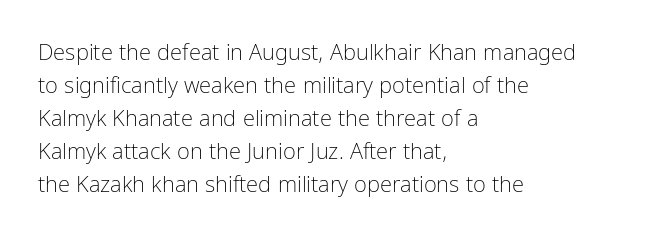
Q: Is the text bold? A: No.
Q: Is the text italic (slanted)? A: No, it is upright.
Q: Is the text underlined? A: No.
Q: How is the paragraph aligned? A: Left-aligned.
Q: Is the spacing between letters normal or unusually wide? A: Normal.
Q: Is the spacing between lines tight, normal or loose? A: Normal.
